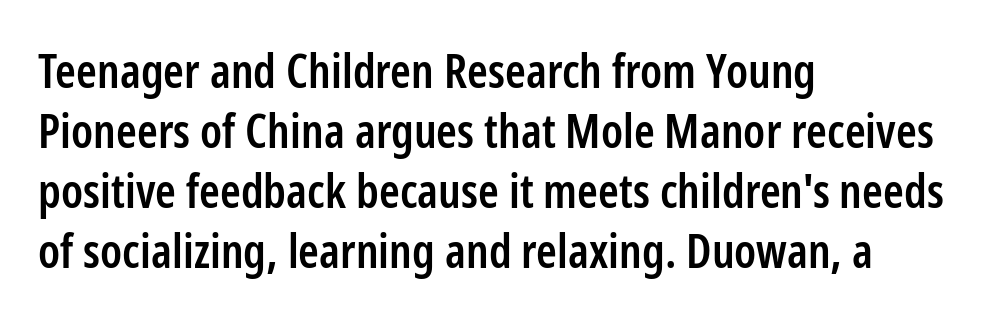
Q: Is the text bold? A: Semi-bold.
Q: Is the text italic (slanted)? A: No, it is upright.
Q: Is the typeface a serif or a sans-serif typeface? A: Sans-serif.
Q: Is the text underlined? A: No.
Q: How is the paragraph aligned? A: Left-aligned.
Q: Is the spacing between letters normal or unusually wide? A: Normal.
Q: Is the spacing between lines tight, normal or loose? A: Normal.
Q: Width (condensed, normal, or wide)? A: Condensed.
Q: Stroke contrast? A: Low.
Q: x-height? A: Medium.
Q: Monospaced? A: No.
